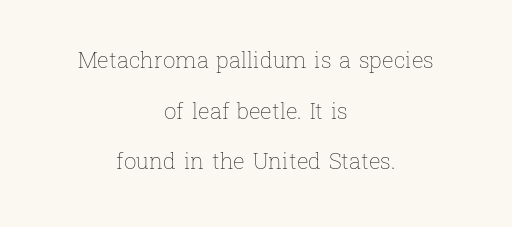
{"italic": "no", "bold": "no", "underline": "no", "align": "center", "line_spacing": "loose", "line_spacing_ratio": 2.3, "letter_spacing": "normal", "letter_spacing_em": 0.0, "glyph_px": 22}
